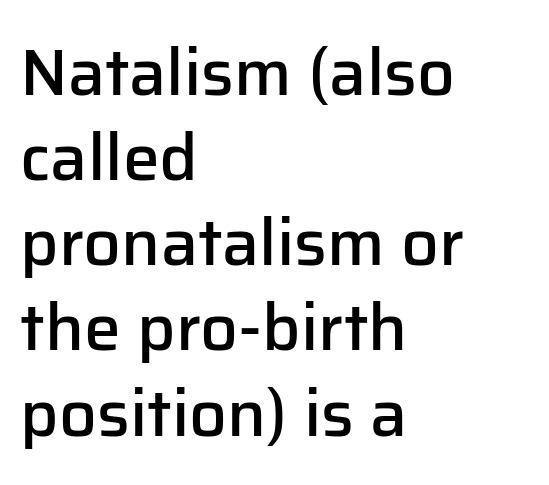
{"serif": "no", "italic": "no", "bold": "semi", "weight": "semibold", "width": "normal", "stroke_contrast": "low", "x_height": "medium", "monospaced": "no", "underline": "no", "align": "left", "line_spacing": "normal", "line_spacing_ratio": 1.29, "letter_spacing": "normal", "letter_spacing_em": 0.0, "glyph_px": 66}
